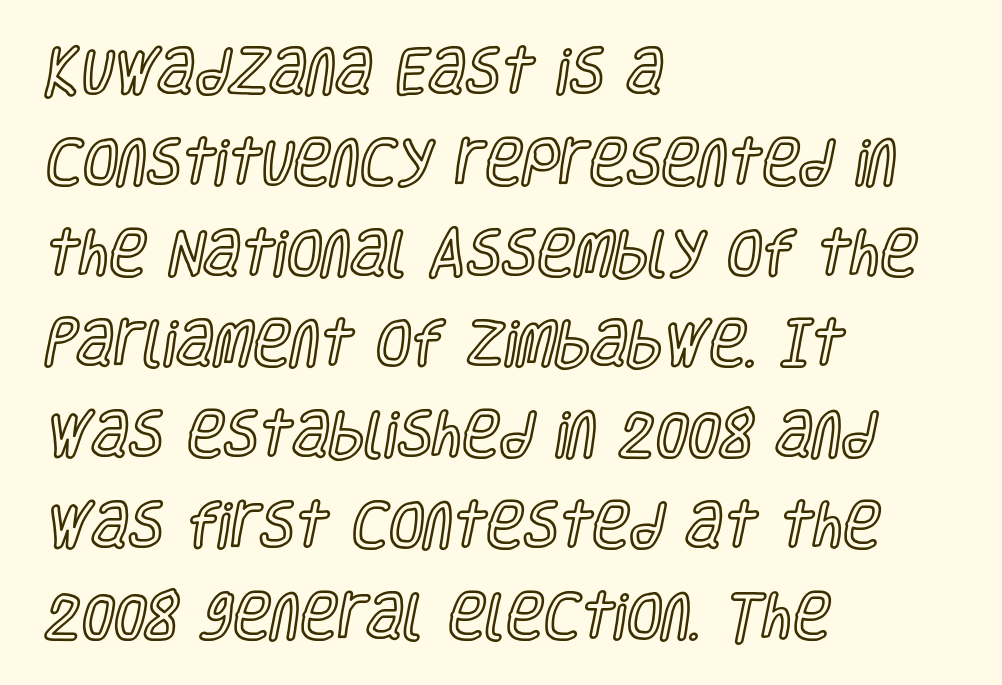
{"width": "condensed", "x_height": "large", "monospaced": "no", "underline": "no", "align": "left", "line_spacing_ratio": 1.78, "letter_spacing": "normal", "letter_spacing_em": 0.0, "glyph_px": 51}
